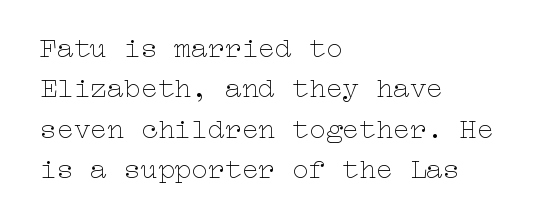
Has an underline been added? It has not. The leading is moderate, giving the passage an even texture. Standard letterfit; no display-style spreading of the glyphs. Posture: upright roman.
